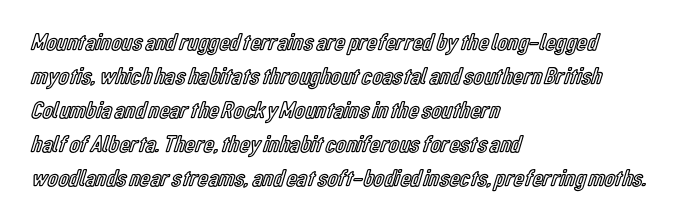
Q: Is the text italic (slanted)? A: Yes.
Q: Is the text underlined? A: No.
Q: How is the paragraph aligned? A: Left-aligned.
Q: Is the spacing between letters normal or unusually wide? A: Normal.
Q: Is the spacing between lines tight, normal or loose? A: Normal.
